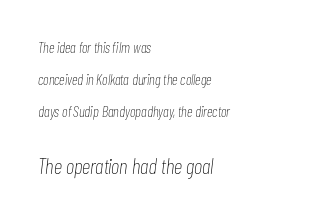
The image shows 22 px text type, italic (leaning right); set left-aligned, loose line spacing (2.15x), normal letter spacing, not underlined; the second (bottom) block is 1.47x larger.
